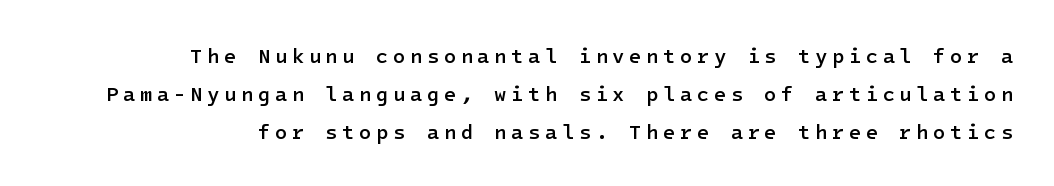
The image shows 20 px text type, upright; set right-aligned, loose line spacing (1.9x), unusually wide letter spacing (+0.23 em), not underlined.
